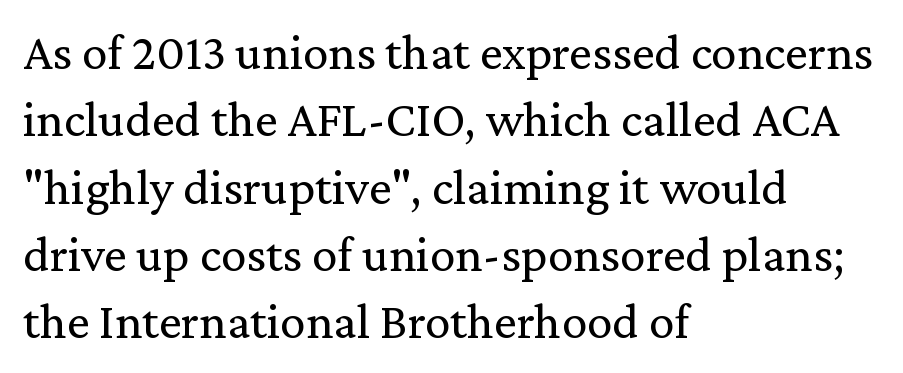
Q: Is the text bold? A: No.
Q: Is the text italic (slanted)? A: No, it is upright.
Q: Is the typeface a serif or a sans-serif typeface? A: Serif.
Q: Is the text underlined? A: No.
Q: How is the paragraph aligned? A: Left-aligned.
Q: Is the spacing between letters normal or unusually wide? A: Normal.
Q: Is the spacing between lines tight, normal or loose? A: Normal.
Q: Width (condensed, normal, or wide)? A: Normal.
Q: Stroke contrast? A: Medium.
Q: x-height? A: Medium.
Q: Monospaced? A: No.
